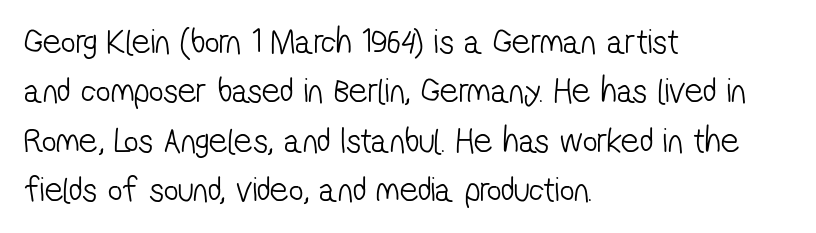
Q: Is the text bold? A: No.
Q: Is the typeface a serif or a sans-serif typeface? A: Sans-serif.
Q: Is the text underlined? A: No.
Q: How is the paragraph aligned? A: Left-aligned.
Q: Is the spacing between letters normal or unusually wide? A: Normal.
Q: Is the spacing between lines tight, normal or loose? A: Normal.
Q: Width (condensed, normal, or wide)? A: Condensed.
Q: Stroke contrast? A: Low.
Q: x-height? A: Medium.
Q: Monospaced? A: No.
